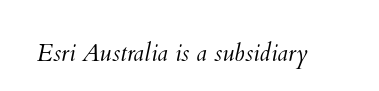
Q: Is the text bold? A: No.
Q: Is the text underlined? A: No.
Q: Is the spacing between letters normal or unusually wide? A: Normal.
